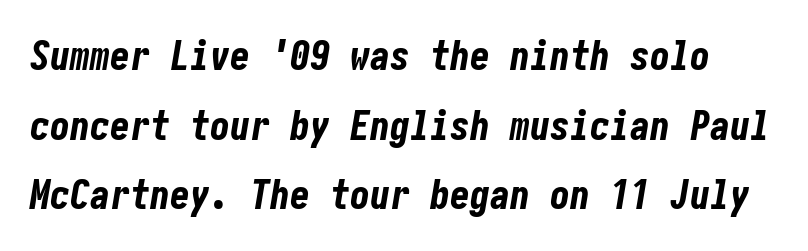
The zone under the glyphs is completely vacant. Notice how thick the strokes are: this is what a full bold looks like. The passage shown leans; its letterforms are oblique. This sample uses plain, unmodified letter spacing.
